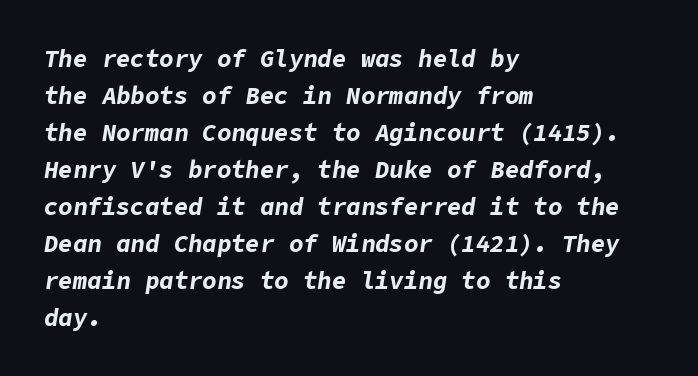
The image shows 24 px bold type, italic (leaning right); set left-aligned, normal line spacing (1.54x), normal letter spacing, not underlined.
